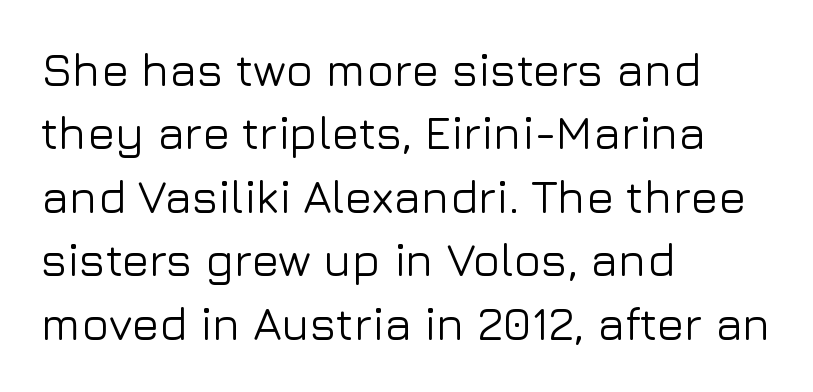
The image shows 46 px sans-serif type, upright; set left-aligned, normal line spacing (1.38x), normal letter spacing, not underlined; low stroke contrast and a medium x-height.
